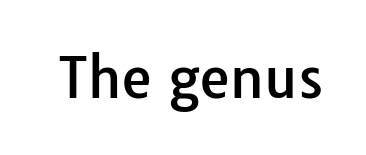
{"serif": "no", "italic": "no", "width": "normal", "stroke_contrast": "low", "x_height": "medium", "monospaced": "no", "underline": "no", "letter_spacing": "normal", "letter_spacing_em": 0.0, "glyph_px": 55}
